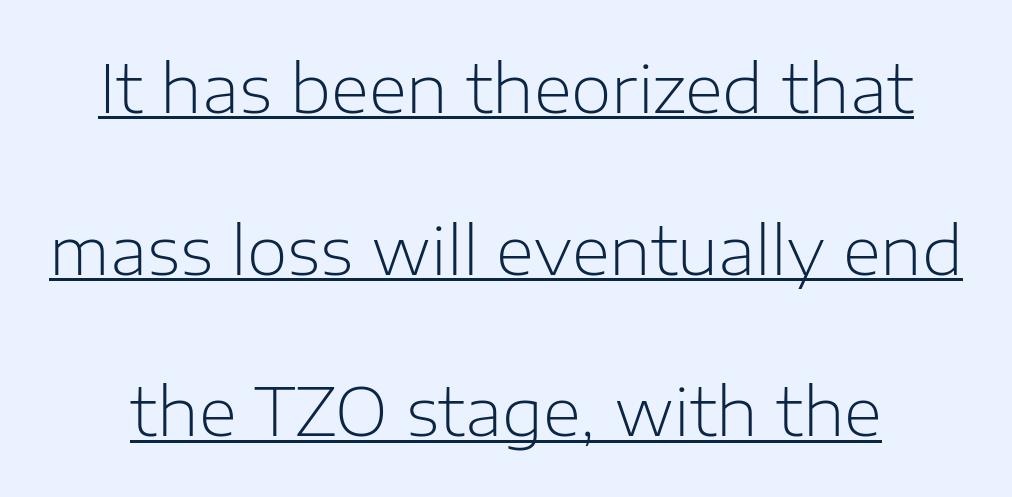
Each line of the rendering has a horizontal stroke beneath the glyphs. The passage shown is typed in a proportional face where columns would drift. The typeface has the unassuming heft of standard copy or less. The block of text is sparse from top to bottom, with ample space between rows.
